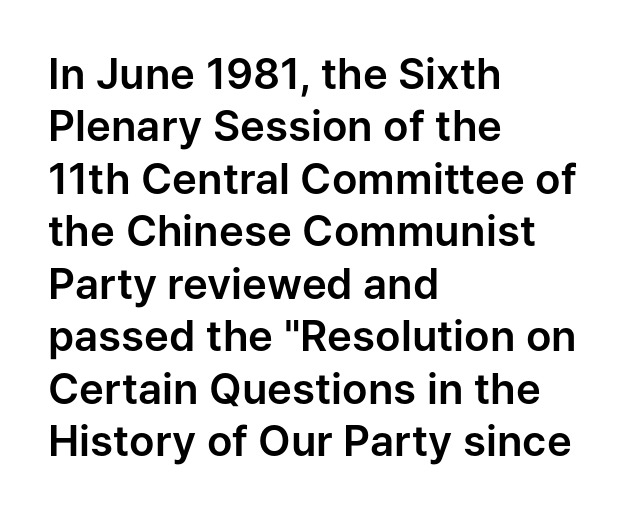
Note the varied advance widths — an 'i' is clearly narrower than an 'm'. The face used here is rendered with its standard letterfit. It's the straight-up-and-down kind of type. The typeface chosen for these lines omits serifs. The designer left line spacing at the default. Unmarked baselines from the first word to the last.
